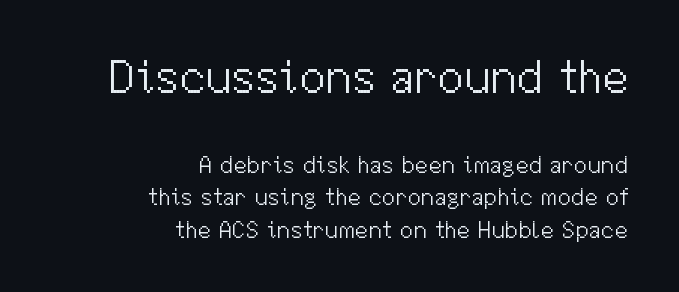
{"serif": "no", "italic": "no", "bold": "no", "weight": "light", "width": "normal", "stroke_contrast": "medium", "x_height": "medium", "monospaced": "no", "underline": "no", "align": "right", "line_spacing": "normal", "line_spacing_ratio": 1.35, "letter_spacing": "normal", "letter_spacing_em": 0.0, "larger_block": "first", "size_ratio": 1.96, "glyph_px": 47}
